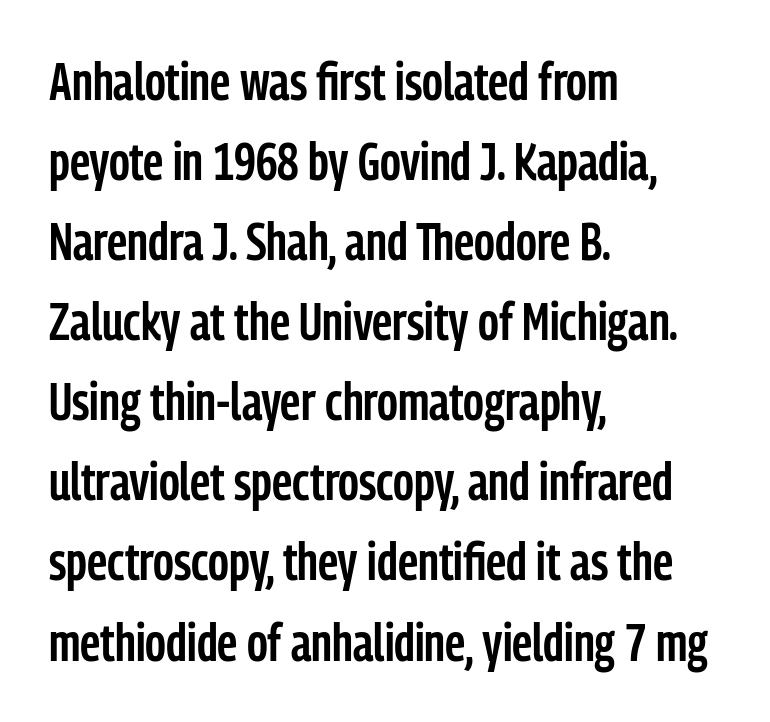
{"serif": "no", "italic": "no", "bold": "semi", "weight": "semibold", "width": "condensed", "stroke_contrast": "low", "x_height": "medium", "monospaced": "no", "underline": "no", "align": "left", "line_spacing": "normal", "line_spacing_ratio": 1.54, "letter_spacing": "normal", "letter_spacing_em": 0.0, "glyph_px": 52}
